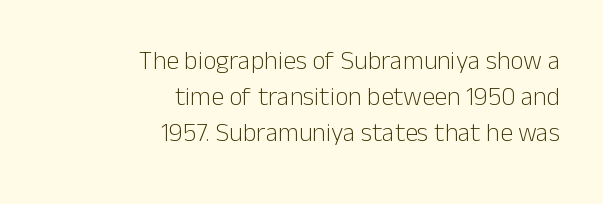
{"italic": "no", "bold": "no", "underline": "no", "align": "right", "line_spacing": "normal", "line_spacing_ratio": 1.39, "letter_spacing": "normal", "letter_spacing_em": 0.0, "glyph_px": 26}
